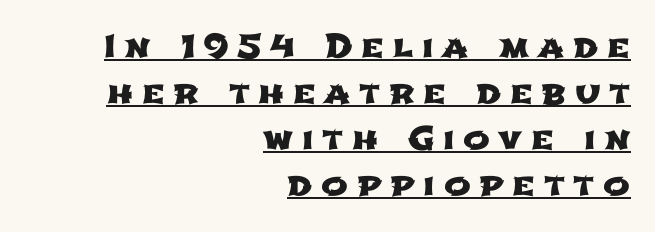
A student would call this right alignment; a typographer would say flush right, rag left. These lines are composed in type without serifs. You could not count columns in this text — the font is proportionally spaced. Here the glyphs are tracked loosely, breaking word shapes into spaced letters. Honestly, the row spacing looks completely unremarkable. A typographer would call this underscored text.
